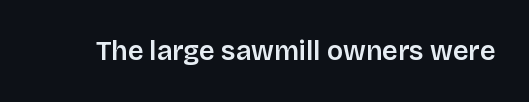
Q: Is the text bold? A: Semi-bold.
Q: Is the text italic (slanted)? A: No, it is upright.
Q: Is the text underlined? A: No.
Q: Is the spacing between letters normal or unusually wide? A: Normal.
